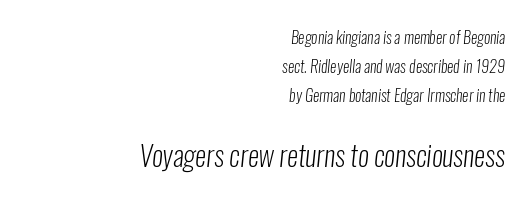
The image shows 28 px light, condensed sans-serif type; set right-aligned, line spacing 1.82x, normal letter spacing, not underlined; the second (bottom) block is 1.75x larger; low stroke contrast and a medium x-height.
